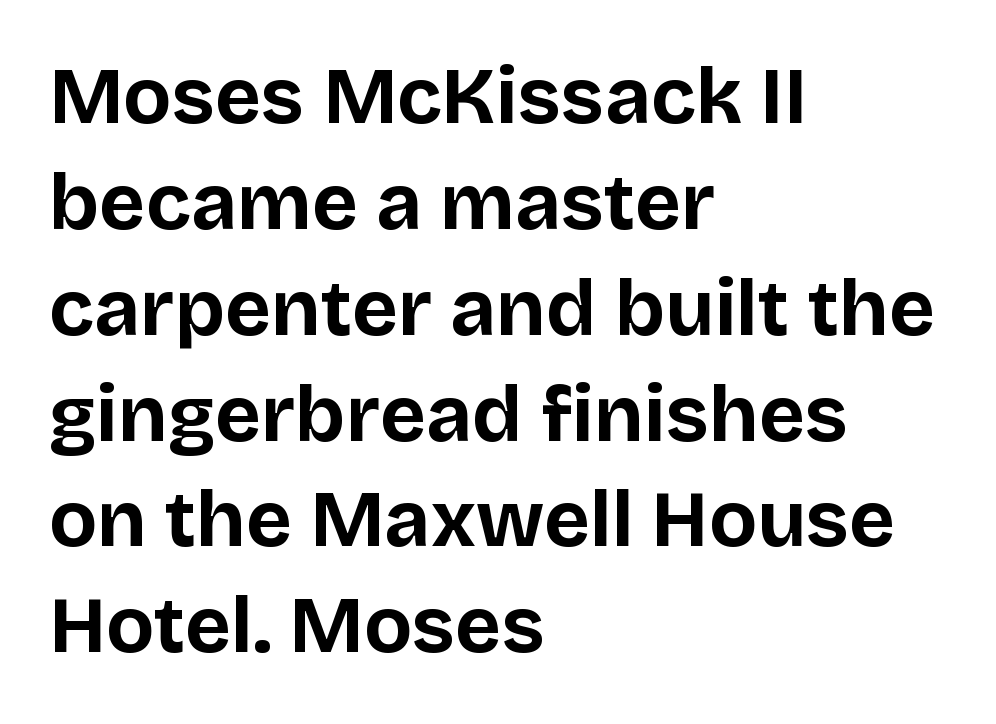
{"serif": "no", "italic": "no", "bold": "yes", "weight": "bold", "width": "normal", "stroke_contrast": "low", "x_height": "large", "monospaced": "no", "underline": "no", "align": "left", "line_spacing": "normal", "line_spacing_ratio": 1.34, "letter_spacing": "normal", "letter_spacing_em": 0.0, "glyph_px": 79}
